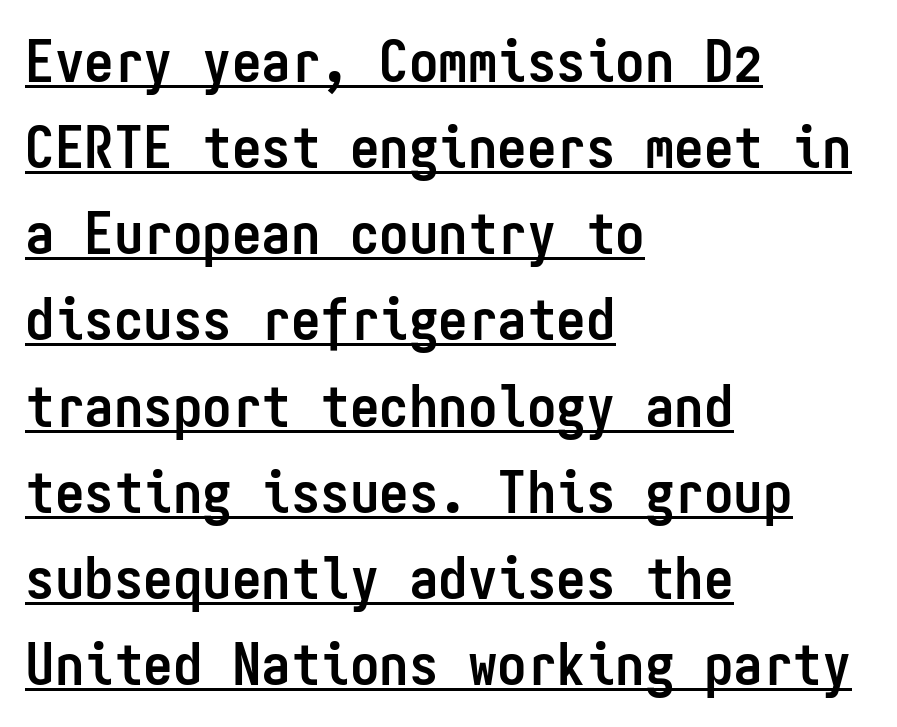
The image shows 59 px semibold, condensed sans-serif type, upright, monospaced; set left-aligned, normal line spacing (1.46x), normal letter spacing, underlined; low stroke contrast and a medium x-height.
